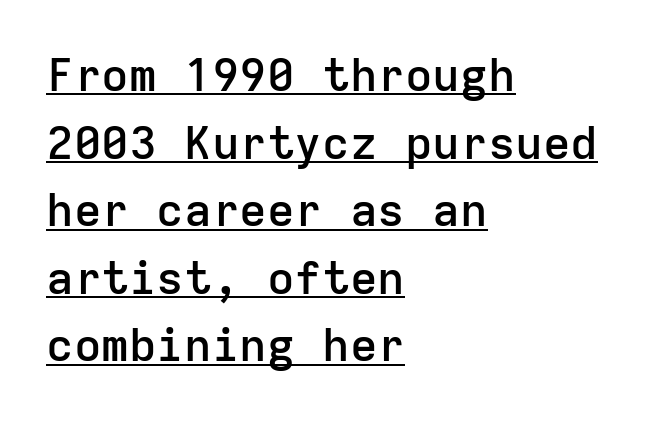
The image shows 46 px semibold sans-serif type, upright, monospaced; set left-aligned, normal line spacing (1.47x), normal letter spacing, underlined; low stroke contrast and a medium x-height.
